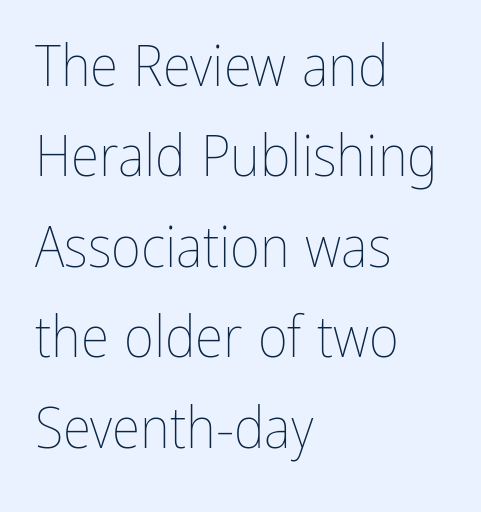
{"italic": "no", "bold": "no", "weight": "thin", "width": "condensed", "stroke_contrast": "low", "x_height": "medium", "monospaced": "no", "underline": "no", "align": "left", "line_spacing": "normal", "line_spacing_ratio": 1.56, "letter_spacing": "normal", "letter_spacing_em": 0.0, "glyph_px": 58}
